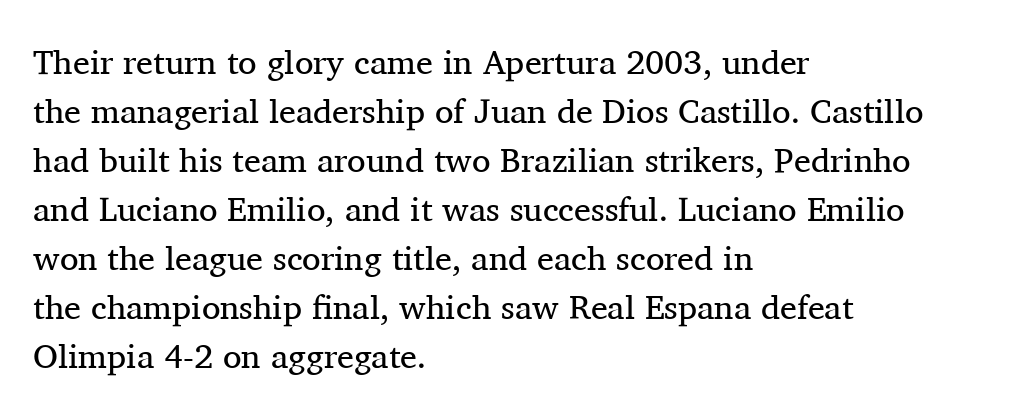
Character widths vary here, with narrow letters taking less room than wide ones. Rendered with straight, roman letterforms. Baseline-to-baseline distance is the conventional proportion of letter height. Clear beneath every line of the passage. Reading down the block, your eye returns to a fixed left position each line.
